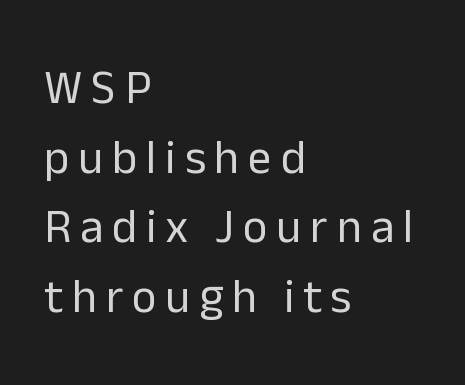
Q: Is the text bold? A: No.
Q: Is the text italic (slanted)? A: No, it is upright.
Q: Is the typeface a serif or a sans-serif typeface? A: Sans-serif.
Q: Is the text underlined? A: No.
Q: How is the paragraph aligned? A: Left-aligned.
Q: Is the spacing between lines tight, normal or loose? A: Normal.
Q: Width (condensed, normal, or wide)? A: Normal.
Q: Stroke contrast? A: Low.
Q: x-height? A: Medium.
Q: Monospaced? A: No.
